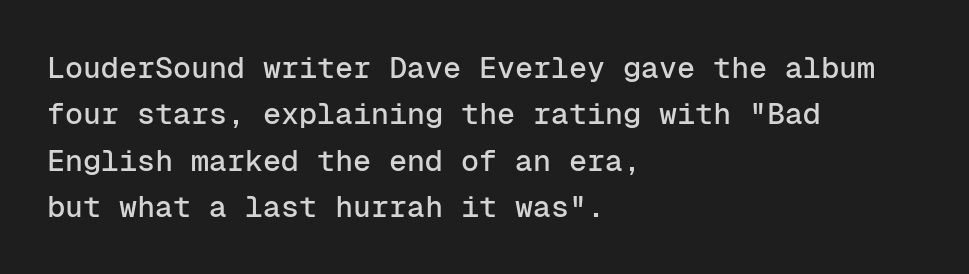
{"serif": "no", "italic": "no", "width": "normal", "stroke_contrast": "low", "x_height": "medium", "monospaced": "yes", "underline": "no", "align": "left", "line_spacing": "normal", "line_spacing_ratio": 1.55, "letter_spacing": "normal", "letter_spacing_em": 0.0, "glyph_px": 30}
